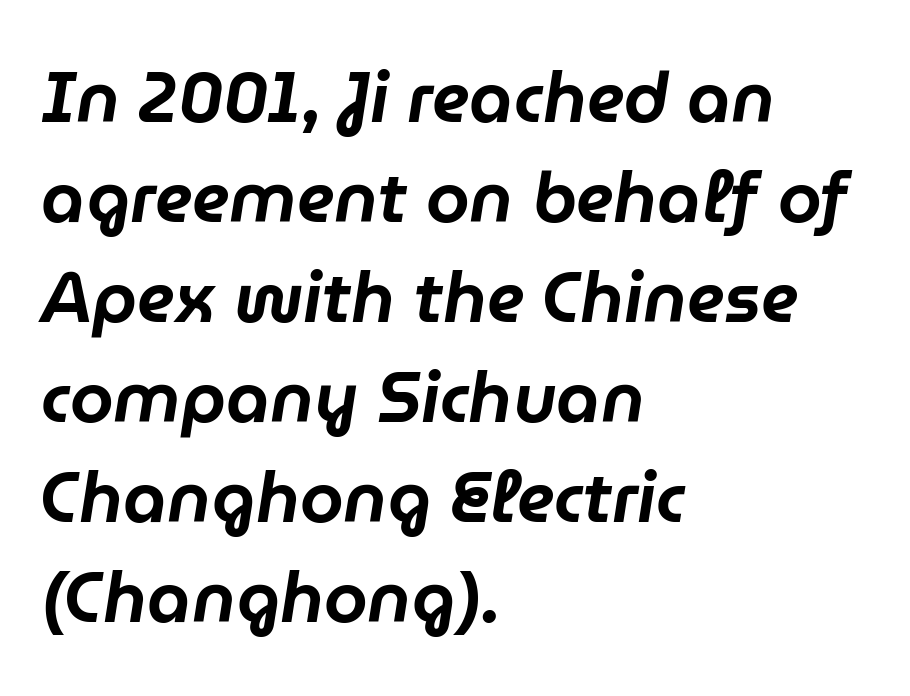
{"italic": "yes", "lean": "right", "slant_degrees": 9, "width": "normal", "stroke_contrast": "low", "x_height": "medium", "monospaced": "no", "underline": "no", "align": "left", "line_spacing": "normal", "line_spacing_ratio": 1.43, "letter_spacing": "normal", "letter_spacing_em": 0.0, "glyph_px": 70}
